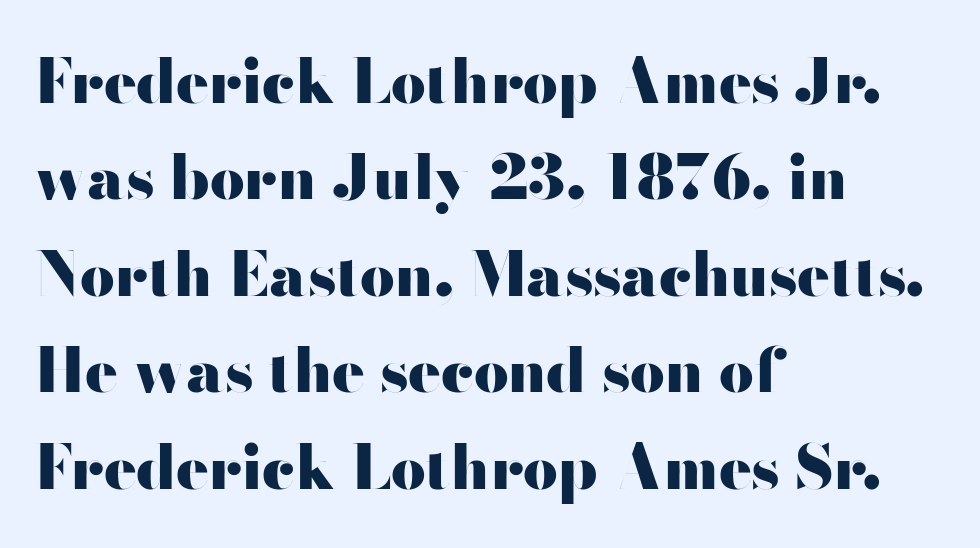
{"italic": "no", "bold": "yes", "weight": "heavy", "width": "wide", "stroke_contrast": "high", "x_height": "small", "monospaced": "no", "underline": "no", "align": "left", "line_spacing": "normal", "line_spacing_ratio": 1.58, "letter_spacing": "normal", "letter_spacing_em": 0.0, "glyph_px": 61}
